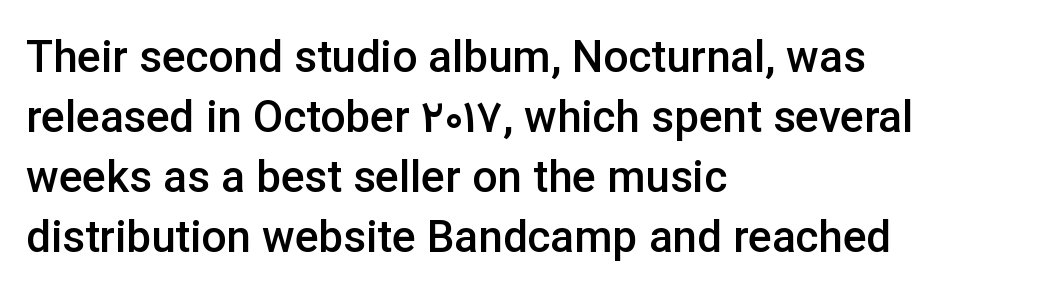
{"serif": "no", "italic": "no", "bold": "semi", "weight": "semibold", "width": "normal", "stroke_contrast": "low", "x_height": "medium", "monospaced": "no", "underline": "no", "align": "left", "line_spacing": "normal", "line_spacing_ratio": 1.36, "letter_spacing": "normal", "letter_spacing_em": 0.0, "glyph_px": 44}
